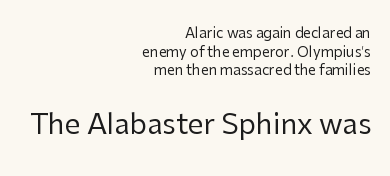
The image shows 28 px regular-weight sans-serif type, upright; set right-aligned, normal line spacing (1.33x), normal letter spacing, not underlined; the second (bottom) block is 2.0x larger; low stroke contrast and a medium x-height.
